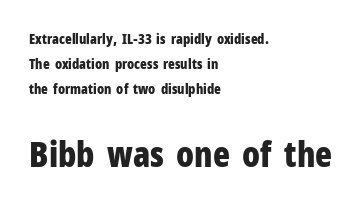
Q: Is the text bold? A: Yes.
Q: Is the text italic (slanted)? A: No, it is upright.
Q: Is the typeface a serif or a sans-serif typeface? A: Sans-serif.
Q: Is the text underlined? A: No.
Q: How is the paragraph aligned? A: Left-aligned.
Q: Is the spacing between letters normal or unusually wide? A: Normal.
Q: Which block of text is set in a larger size, the first (top) or the second (bottom)? A: The second (bottom) one.
Q: Width (condensed, normal, or wide)? A: Condensed.
Q: Stroke contrast? A: Low.
Q: x-height? A: Medium.
Q: Monospaced? A: No.
